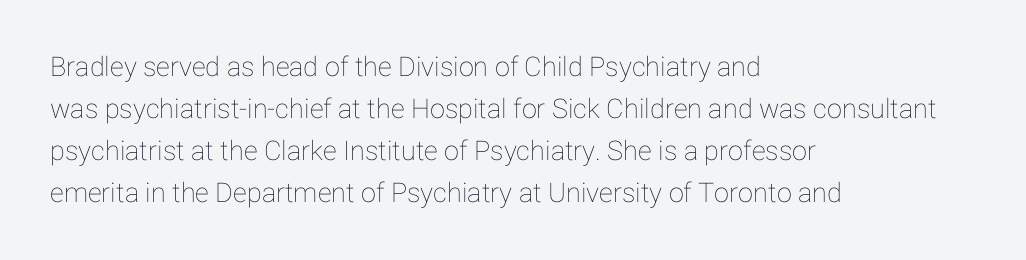
Quick note: underline off. The typesetter chose a ragged-right arrangement here. Posture: straight, roman, zero tilt. Leading: standard. Words appear dense and cohesive because spacing is normal.
